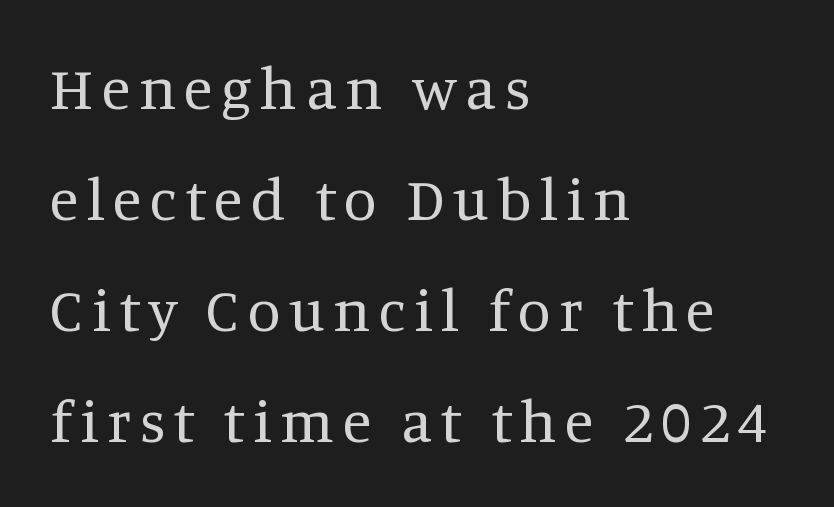
{"serif": "yes", "italic": "no", "bold": "no", "weight": "regular", "width": "normal", "stroke_contrast": "medium", "x_height": "large", "monospaced": "no", "underline": "no", "align": "left", "line_spacing_ratio": 1.85, "glyph_px": 60}
